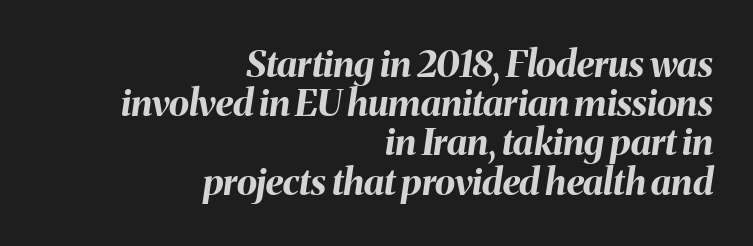
{"italic": "yes", "lean": "right", "slant_degrees": 8, "bold": "yes", "weight": "bold", "width": "normal", "stroke_contrast": "medium", "x_height": "medium", "monospaced": "no", "underline": "no", "align": "right", "line_spacing": "tight", "line_spacing_ratio": 1.06, "letter_spacing": "normal", "letter_spacing_em": 0.0, "glyph_px": 37}
